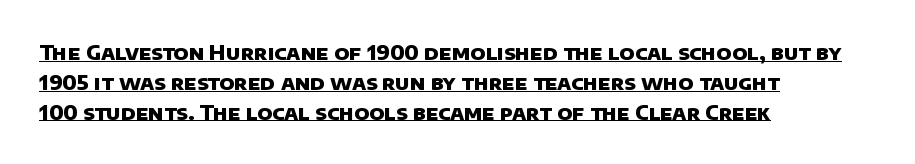
The image shows 20 px bold type; set left-aligned, normal line spacing (1.49x), normal letter spacing, underlined.
